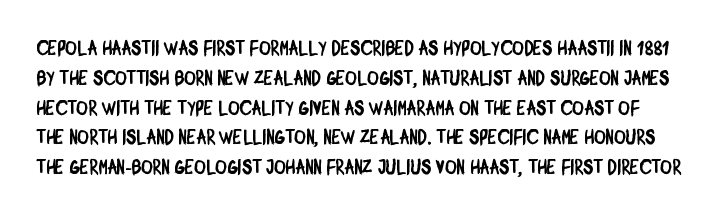
Q: Is the text underlined? A: No.
Q: Is the spacing between letters normal or unusually wide? A: Normal.
Q: Is the spacing between lines tight, normal or loose? A: Normal.
